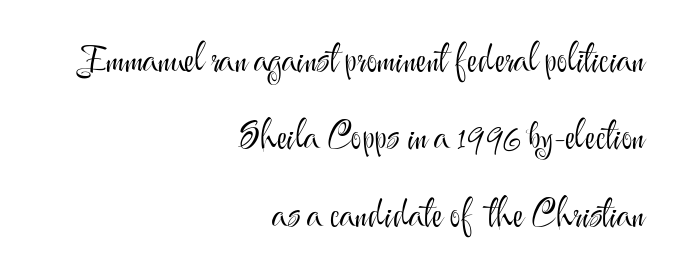
The image shows 37 px light sans-serif type; set right-aligned, loose line spacing (2.09x), normal letter spacing, not underlined; medium stroke contrast and a small x-height.
